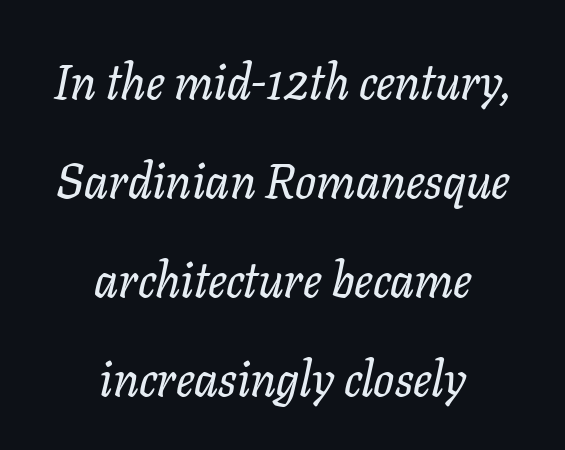
Q: Is the text italic (slanted)? A: Yes, it leans right by about 11 degrees.
Q: Is the typeface a serif or a sans-serif typeface? A: Serif.
Q: Is the text underlined? A: No.
Q: How is the paragraph aligned? A: Centered.
Q: Is the spacing between letters normal or unusually wide? A: Normal.
Q: Is the spacing between lines tight, normal or loose? A: Loose.
Q: Width (condensed, normal, or wide)? A: Normal.
Q: Stroke contrast? A: Low.
Q: x-height? A: Medium.
Q: Monospaced? A: No.
